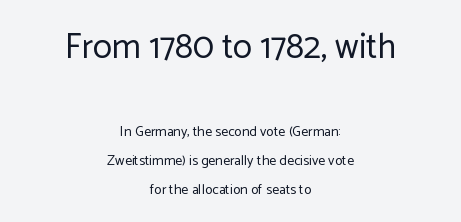
The image shows 35 px regular-weight sans-serif type, upright; set centered, loose line spacing (2.08x), normal letter spacing, not underlined; the first (top) block is 2.5x larger; low stroke contrast and a medium x-height.
